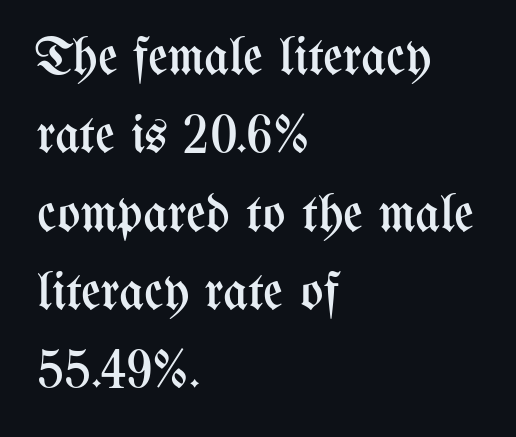
The image shows 54 px regular-weight, condensed type, upright; set left-aligned, normal line spacing (1.45x), normal letter spacing, not underlined; medium stroke contrast and a medium x-height.
